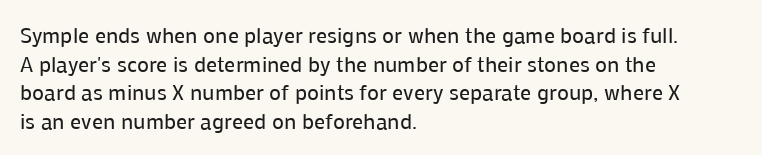
{"italic": "no", "bold": "no", "underline": "no", "align": "left", "line_spacing": "normal", "line_spacing_ratio": 1.3, "letter_spacing": "normal", "letter_spacing_em": 0.0, "glyph_px": 22}
